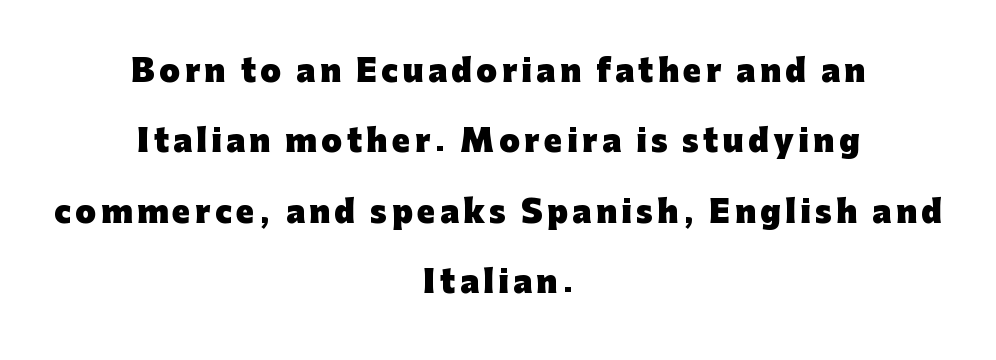
Q: Is the text bold? A: Yes.
Q: Is the text italic (slanted)? A: No, it is upright.
Q: Is the typeface a serif or a sans-serif typeface? A: Sans-serif.
Q: Is the text underlined? A: No.
Q: How is the paragraph aligned? A: Centered.
Q: Is the spacing between lines tight, normal or loose? A: Loose.
Q: Width (condensed, normal, or wide)? A: Normal.
Q: Stroke contrast? A: Low.
Q: x-height? A: Medium.
Q: Monospaced? A: No.
